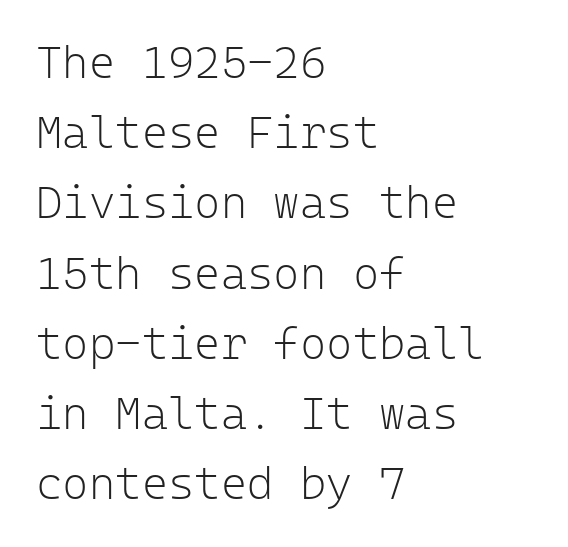
The image shows 45 px light sans-serif type, upright, monospaced; set left-aligned, normal line spacing (1.56x), normal letter spacing, not underlined; low stroke contrast and a medium x-height.
